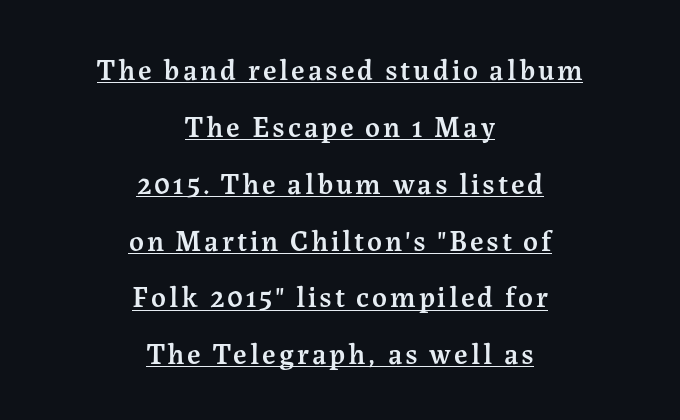
{"serif": "yes", "italic": "no", "bold": "semi", "weight": "semibold", "width": "normal", "stroke_contrast": "medium", "x_height": "medium", "monospaced": "no", "underline": "yes", "align": "center", "line_spacing": "loose", "line_spacing_ratio": 1.96, "glyph_px": 29}
